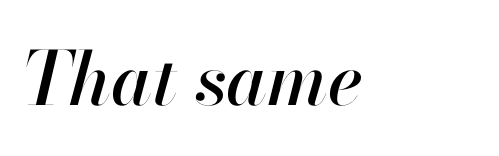
Every character sits at an angle, as italics do. These lines stack with their left ends in a neat column. Varying glyph widths throughout — classic text-font behaviour. Lines of text with bare space underneath. Here the glyphs are tracked normally, forming tight word shapes.
